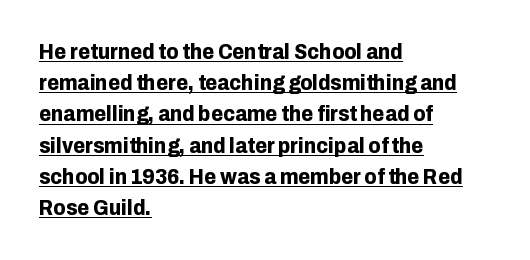
Regular leading. This sample carries an underscore along the baseline area. Each word holds together tightly as a unit, with standard inter-letter gaps. Posture: straight, roman, zero tilt. Alignment: flush left.
